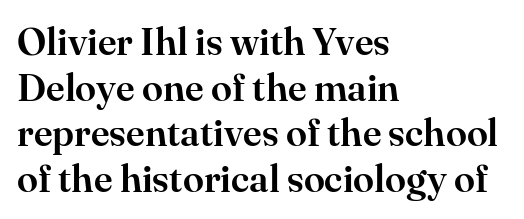
The image shows 38 px serif type, upright; set left-aligned, line spacing 1.2x, normal letter spacing, not underlined; high stroke contrast and a small x-height.
